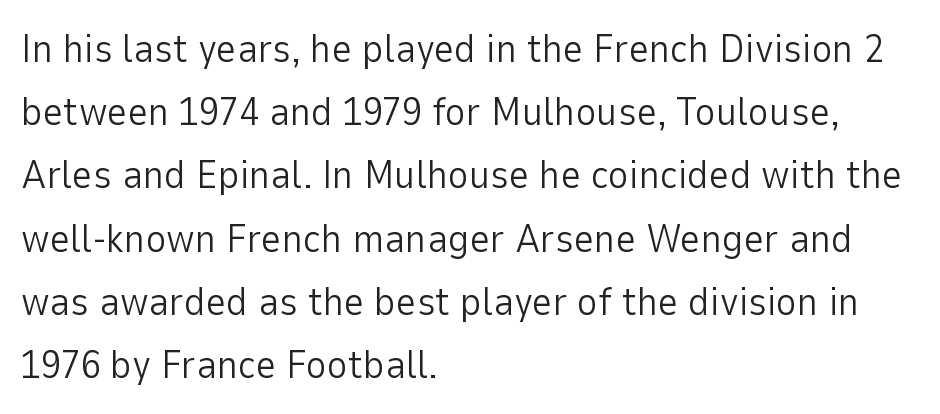
Leading: standard. Caption: standard tracking, unaltered. No letter is thick-stroked: the sample isn't bold. Nothing sits at the stroke ends, so this counts as sans-serif. Every character sits straight up, as roman type does. The passage is arranged the way most books set body copy — flush left.
